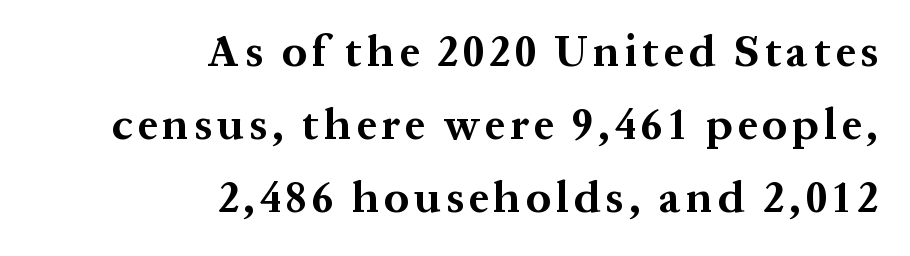
A serif font was chosen for this passage. The letters advance in unequal steps, a hallmark of proportional type. Strokes here are thick enough to call this a true bold. Italic: no, the glyphs are upright roman.
